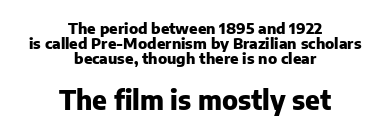
{"italic": "no", "bold": "yes", "underline": "no", "align": "center", "line_spacing": "tight", "line_spacing_ratio": 0.99, "letter_spacing": "normal", "letter_spacing_em": 0.0, "larger_block": "second", "size_ratio": 1.73, "glyph_px": 26}
